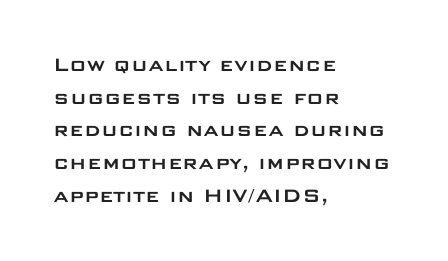
All the whitespace from short lines collects on the right. Standard letterfit; no display-style spreading of the glyphs. The area under the type is left untouched. Characters remain perfectly vertical along every line. If you measured baseline to baseline, you'd find a middling distance.
